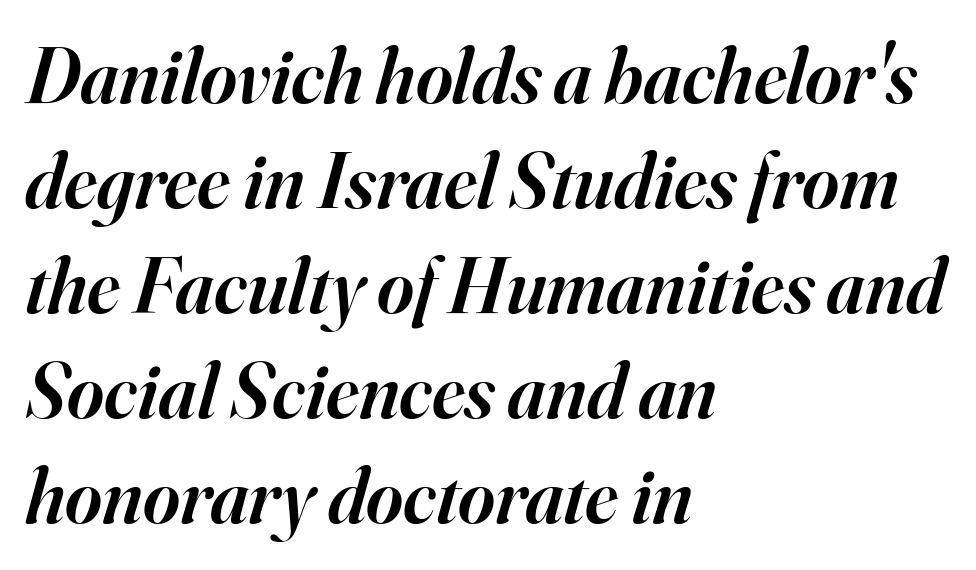
{"serif": "yes", "italic": "yes", "lean": "right", "slant_degrees": 16, "bold": "semi", "weight": "semibold", "width": "normal", "stroke_contrast": "high", "x_height": "small", "monospaced": "no", "underline": "no", "align": "left", "line_spacing": "normal", "line_spacing_ratio": 1.33, "letter_spacing": "normal", "letter_spacing_em": 0.0, "glyph_px": 79}
